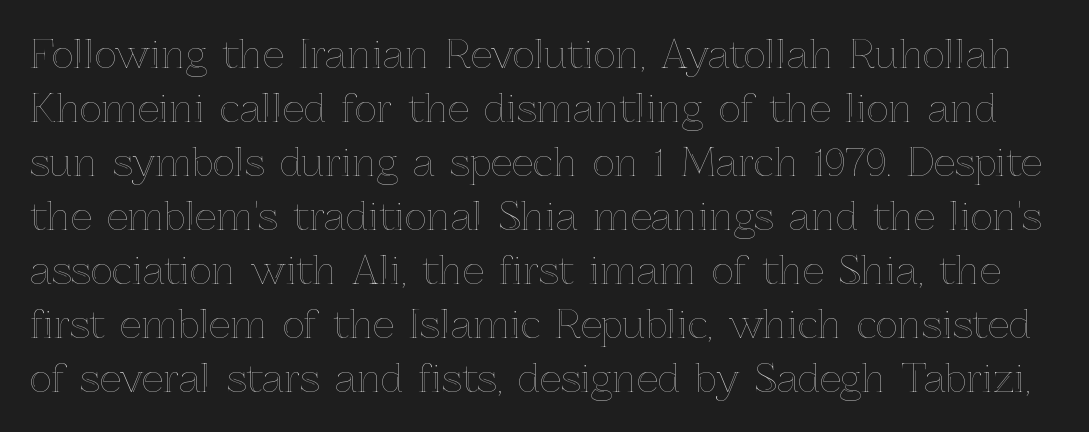
The image shows 38 px text type, upright; set normal line spacing (1.42x), normal letter spacing, not underlined; a medium x-height.
